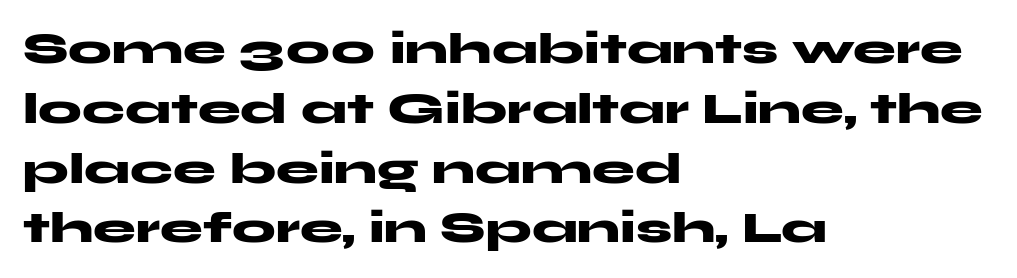
{"serif": "no", "italic": "no", "bold": "yes", "weight": "heavy", "width": "wide", "stroke_contrast": "medium", "x_height": "medium", "monospaced": "no", "underline": "no", "align": "left", "line_spacing": "normal", "line_spacing_ratio": 1.39, "letter_spacing": "normal", "letter_spacing_em": 0.0, "glyph_px": 43}
